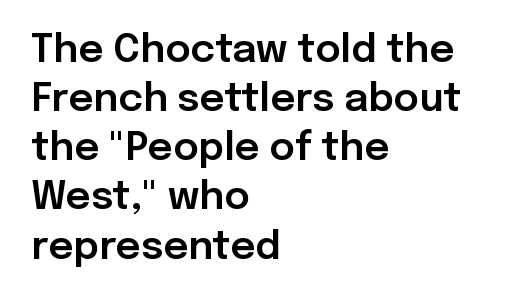
{"serif": "no", "italic": "no", "width": "normal", "stroke_contrast": "low", "x_height": "medium", "monospaced": "no", "underline": "no", "align": "left", "line_spacing": "normal", "line_spacing_ratio": 1.26, "letter_spacing": "normal", "letter_spacing_em": 0.0, "glyph_px": 39}
